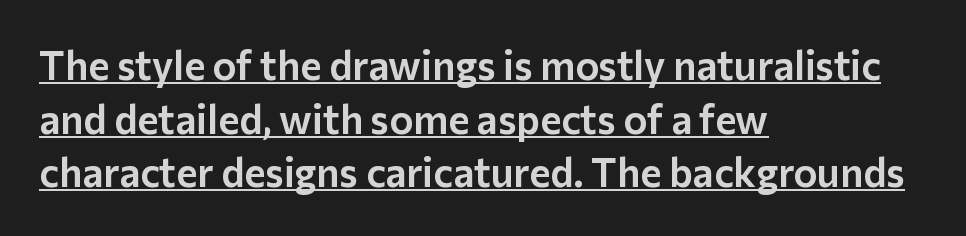
{"serif": "no", "italic": "no", "width": "normal", "stroke_contrast": "low", "x_height": "medium", "monospaced": "no", "underline": "yes", "align": "left", "line_spacing": "normal", "line_spacing_ratio": 1.34, "letter_spacing": "normal", "letter_spacing_em": 0.0, "glyph_px": 40}
